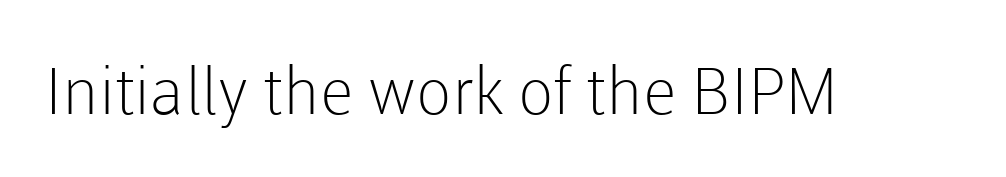
Grotesque or geometric, the face here clearly has no serifs. Character widths vary here, with narrow letters taking less room than wide ones. The typography opts for an upright posture over an oblique one. The words here are not underlined.
